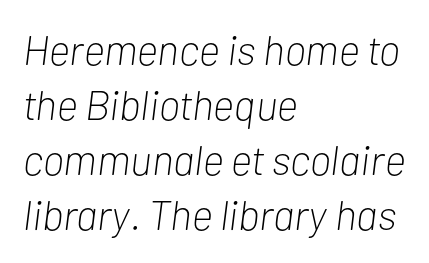
Note the varied advance widths — an 'i' is clearly narrower than an 'm'. The paragraph has a hard left edge and a soft right edge. Here the glyphs are tracked normally, forming tight word shapes. Unbolded letterforms with no extra heft. Quick note: italic.
